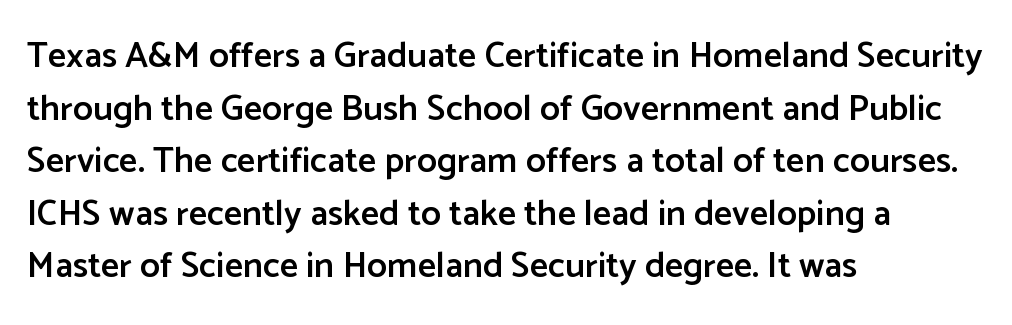
{"serif": "no", "italic": "no", "bold": "semi", "weight": "semibold", "width": "normal", "stroke_contrast": "low", "x_height": "medium", "monospaced": "no", "underline": "no", "align": "left", "line_spacing": "normal", "line_spacing_ratio": 1.46, "letter_spacing": "normal", "letter_spacing_em": 0.0, "glyph_px": 36}
